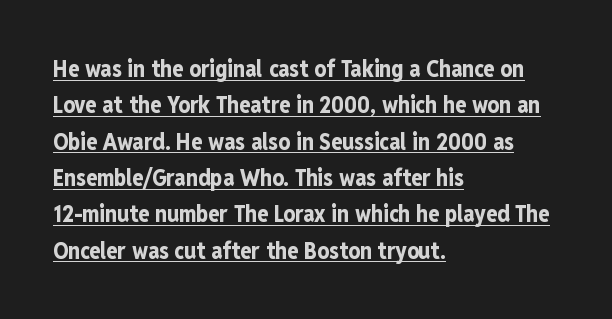
Honestly, the letter spacing is just normal — you wouldn't notice it. A dark, heavy texture on the line: the type is bold. A typesetter would call this leading conventional body-copy spacing. It's the straight-up-and-down kind of type. Horizontally, the lines are justified to the leading edge only.
